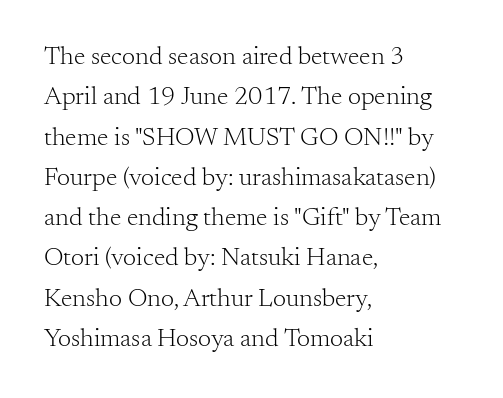
Check the space under the baseline: it is left empty. The type sits square on the baseline with zero lean. Line spacing here is normal. Casual observation: everything's shoved over to the left. Honestly, the letter spacing is just normal — you wouldn't notice it.
